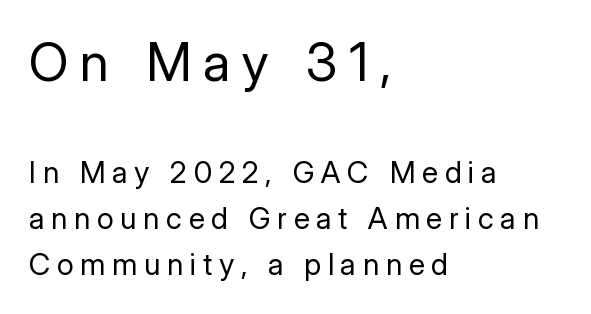
Q: Is the text bold? A: No.
Q: Is the text italic (slanted)? A: No, it is upright.
Q: Is the typeface a serif or a sans-serif typeface? A: Sans-serif.
Q: Is the text underlined? A: No.
Q: How is the paragraph aligned? A: Left-aligned.
Q: Is the spacing between letters normal or unusually wide? A: Unusually wide.
Q: Is the spacing between lines tight, normal or loose? A: Normal.
Q: Which block of text is set in a larger size, the first (top) or the second (bottom)? A: The first (top) one.
Q: Width (condensed, normal, or wide)? A: Normal.
Q: Stroke contrast? A: Low.
Q: x-height? A: Medium.
Q: Monospaced? A: No.
